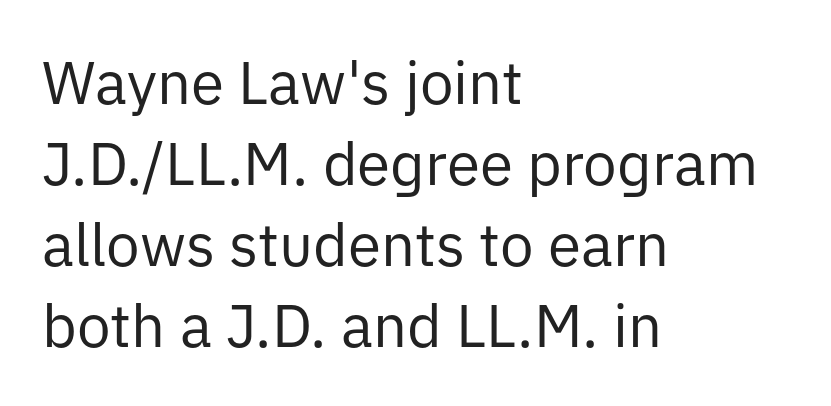
Each letter's strokes conclude bluntly, with no projecting serifs. Think standard paragraph weight, or any step lighter than that. Nobody drew a line under any word here. Standard letterfit; no display-style spreading of the glyphs. The rendering anchors every line to the left-hand side. This sample uses an upright cut, with every glyph sitting square on the baseline.
